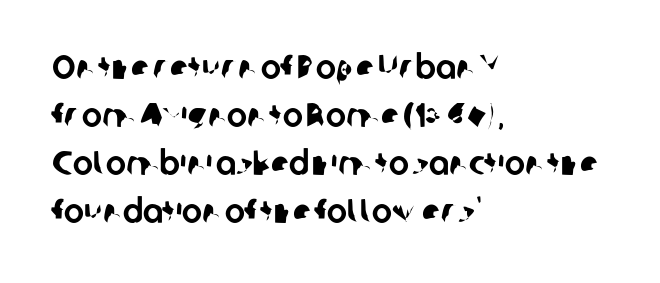
Q: Is the typeface a serif or a sans-serif typeface? A: Sans-serif.
Q: Is the text underlined? A: No.
Q: How is the paragraph aligned? A: Left-aligned.
Q: Is the spacing between letters normal or unusually wide? A: Normal.
Q: Is the spacing between lines tight, normal or loose? A: Normal.
Q: Width (condensed, normal, or wide)? A: Normal.
Q: Stroke contrast? A: Low.
Q: x-height? A: Medium.
Q: Monospaced? A: No.
